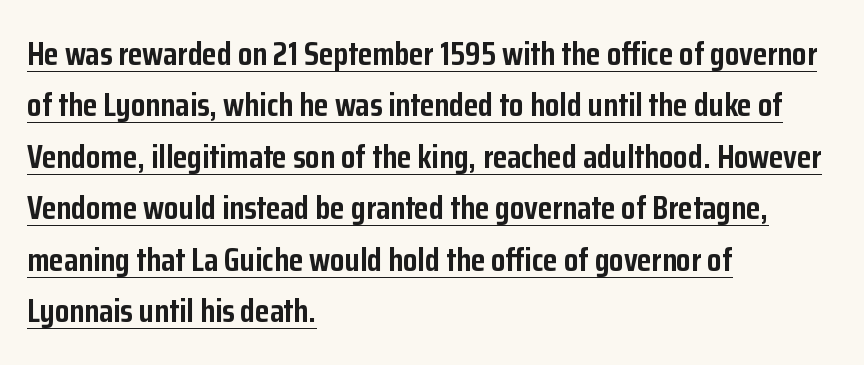
These lines sit exactly where default settings would place them. Caption: multi-line text, flush left, ragged right. Typographic density is high because the face is bold. Descenders here cross a horizontal rule under the line. Italic? Not at all — the glyphs are vertical.
